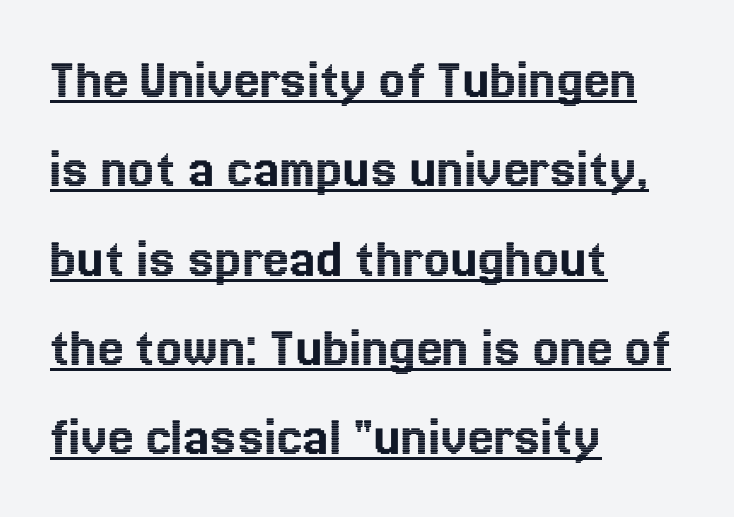
{"italic": "no", "width": "normal", "x_height": "medium", "monospaced": "no", "underline": "yes", "align": "left", "line_spacing": "normal", "line_spacing_ratio": 1.54, "letter_spacing": "normal", "letter_spacing_em": 0.0, "glyph_px": 58}
